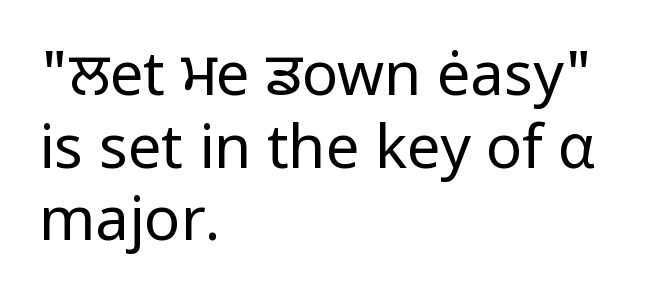
{"serif": "no", "italic": "no", "bold": "no", "weight": "regular", "width": "normal", "stroke_contrast": "low", "x_height": "medium", "monospaced": "no", "underline": "no", "align": "left", "line_spacing_ratio": 1.21, "letter_spacing": "normal", "letter_spacing_em": 0.0, "glyph_px": 60}
